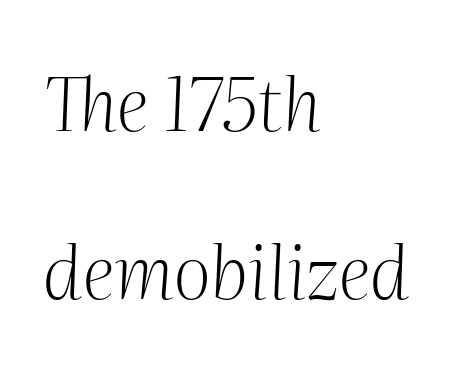
The image shows 74 px light serif type, italic (leaning right); set left-aligned, loose line spacing (2.27x), normal letter spacing, not underlined; medium stroke contrast and a medium x-height.
